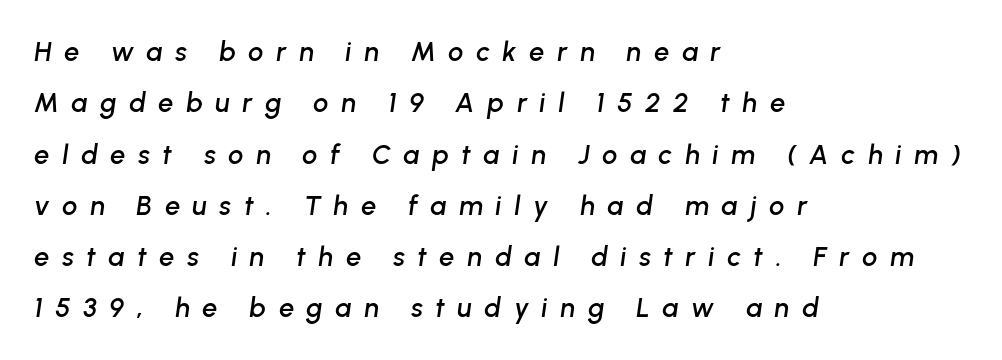
The passage is arranged the way most books set body copy — flush left. The glyphs are unaccompanied by any horizontal stroke below them. It's the slanting kind of type. A great deal of white space separates one row of letters from the next. Each word looks stretched out because of the extra space between its letters.
